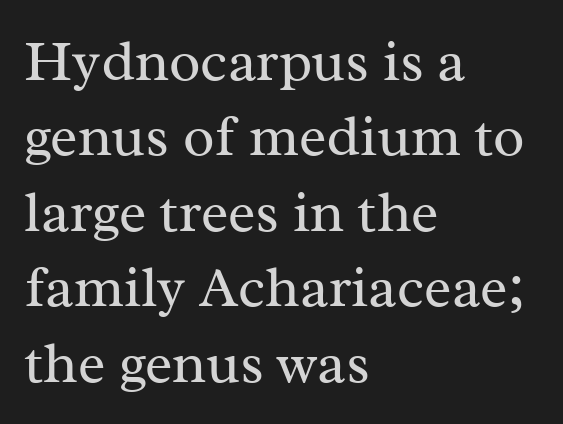
The passage is arranged the way most books set body copy — flush left. This is not heavy type; no bold has been used. Short note: letters normally spaced. No italicization has been applied; the sample stays upright.
